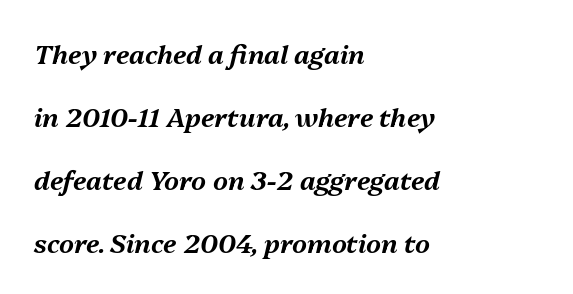
Alignment: flush left. This rendering leaves character spacing at its baseline value. Has an underline been added? It has not. Honestly, the rows look like they've been pulled way apart. These lines were composed using italics.
